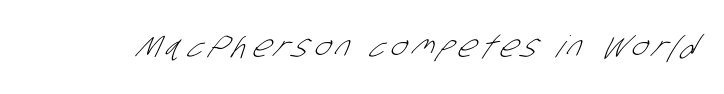
Serif or sans? Sans — the stroke terminals are bare. This sample has the flowing, uneven cadence of proportional lettering. Letters have the restrained weight of plain body copy at most. The baseline area is clear.
